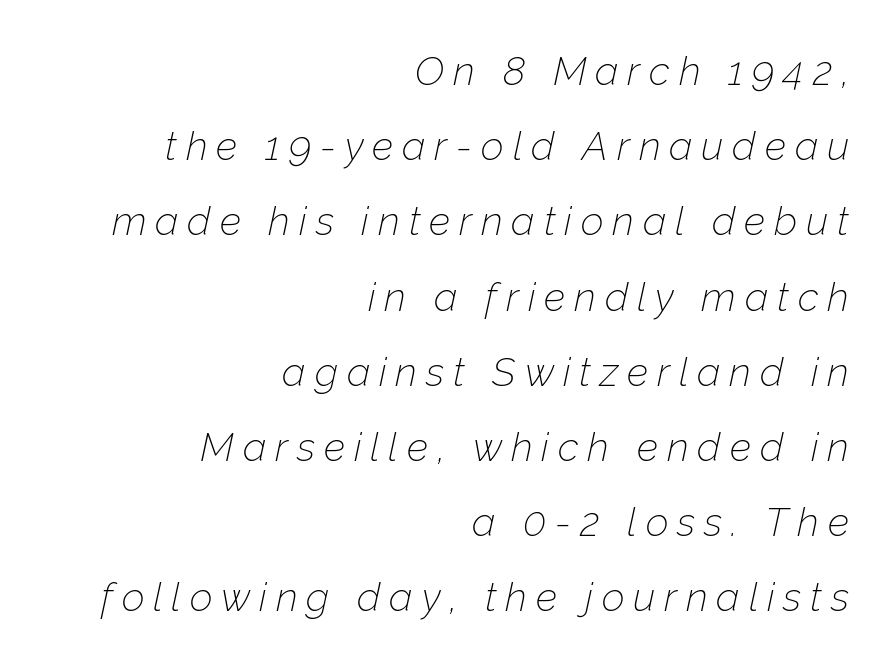
Q: Is the text bold? A: No.
Q: Is the text italic (slanted)? A: Yes, it leans right by about 12 degrees.
Q: Is the text underlined? A: No.
Q: How is the paragraph aligned? A: Right-aligned.
Q: Is the spacing between letters normal or unusually wide? A: Unusually wide.
Q: Width (condensed, normal, or wide)? A: Normal.
Q: Stroke contrast? A: Low.
Q: x-height? A: Medium.
Q: Monospaced? A: No.
